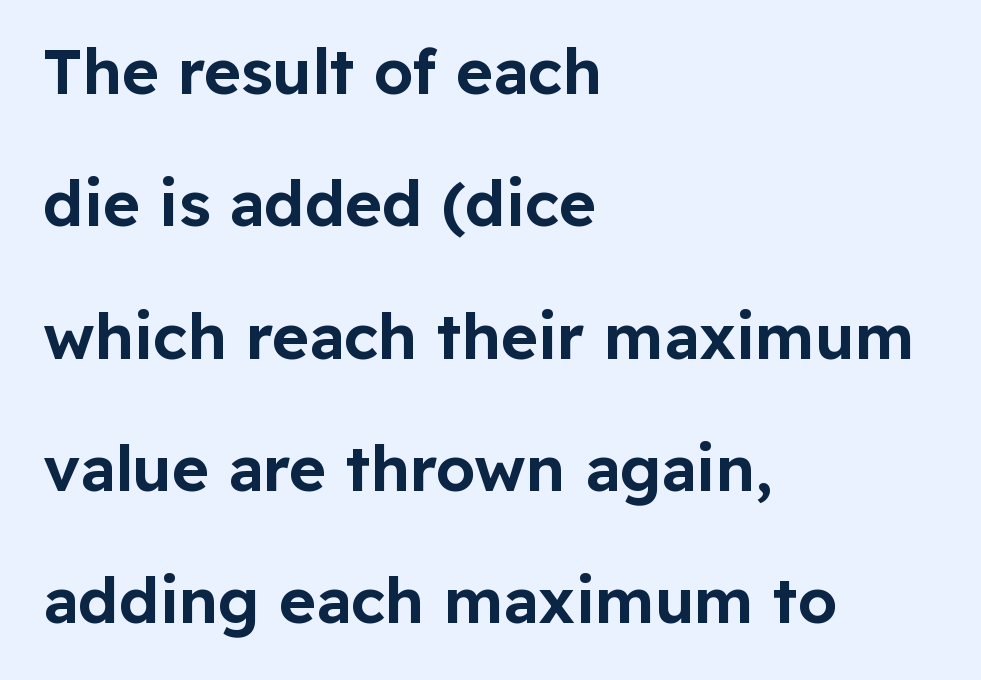
A typesetter would call this proportional, since set widths differ per character. Beneath every word, the page is bare. This rendering uses left alignment, leaving the right contour irregular. Rendered with straight, roman letterforms. How would I describe the line gaps? Wide and relaxed.
